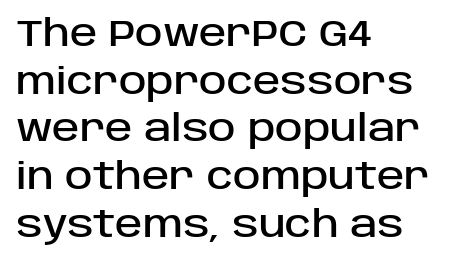
The image shows 37 px sans-serif type, upright; set left-aligned, normal line spacing (1.29x), normal letter spacing, not underlined; low stroke contrast and a large x-height.
